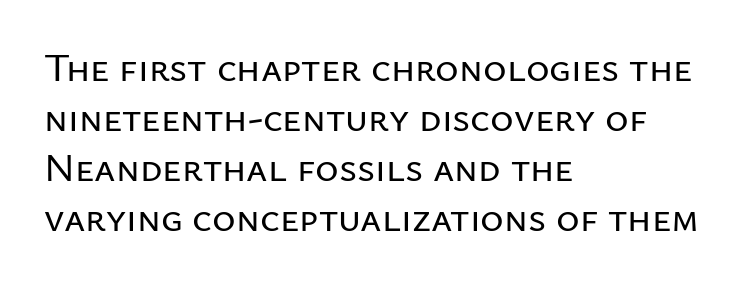
Q: Is the text italic (slanted)? A: No, it is upright.
Q: Is the typeface a serif or a sans-serif typeface? A: Sans-serif.
Q: Is the text underlined? A: No.
Q: How is the paragraph aligned? A: Left-aligned.
Q: Is the spacing between letters normal or unusually wide? A: Normal.
Q: Is the spacing between lines tight, normal or loose? A: Normal.
Q: Width (condensed, normal, or wide)? A: Normal.
Q: Stroke contrast? A: Low.
Q: x-height? A: Medium.
Q: Monospaced? A: No.
